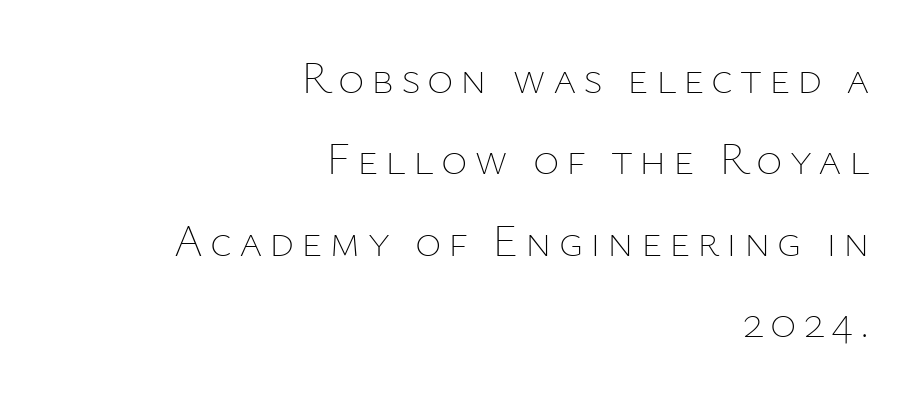
Leftover space on each line is placed entirely before the opening word. A light-to-regular cut is what we see here. The letters stand straight up with perfectly vertical stems. This sample has the flowing, uneven cadence of proportional lettering.
